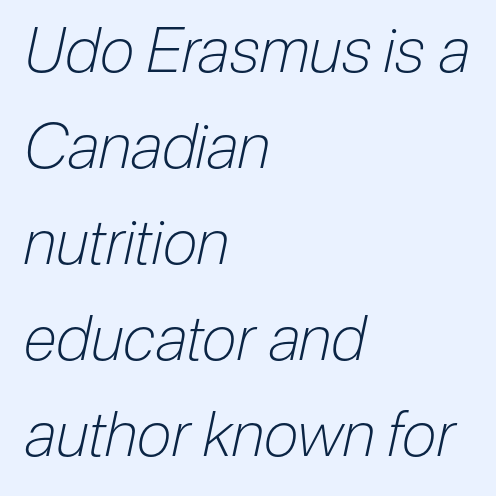
Varying glyph widths throughout — classic text-font behaviour. Short note: letters normally spaced. A light-to-regular cut is what we see here. This sample uses an oblique cut, with every glyph tilted off the vertical. Layout note: lines flush left.
